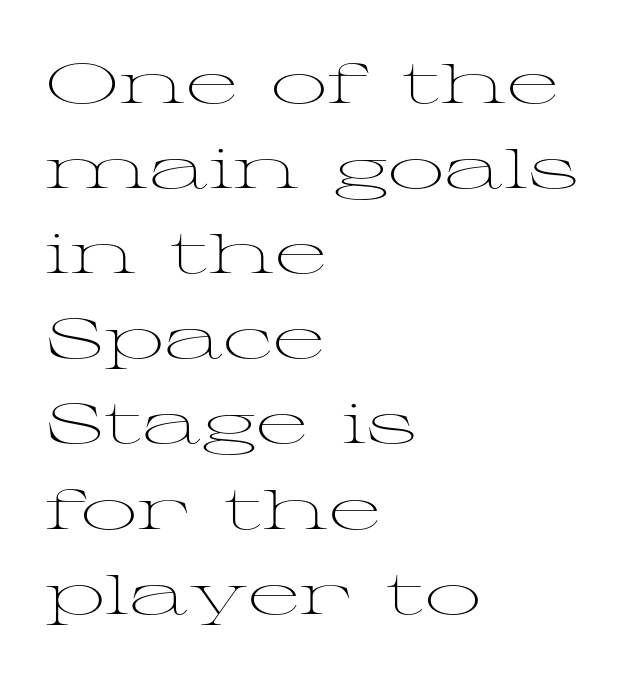
{"serif": "yes", "italic": "no", "bold": "no", "weight": "light", "width": "wide", "stroke_contrast": "medium", "x_height": "medium", "monospaced": "no", "underline": "no", "align": "left", "line_spacing": "normal", "line_spacing_ratio": 1.52, "letter_spacing": "normal", "letter_spacing_em": 0.0, "glyph_px": 56}
